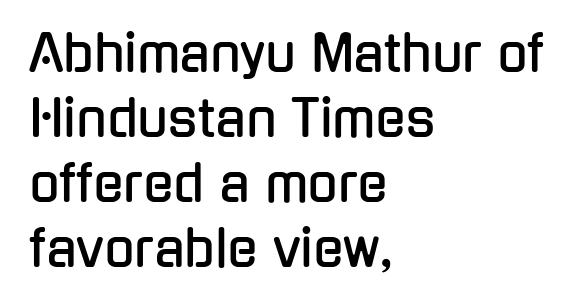
{"serif": "no", "italic": "no", "width": "condensed", "stroke_contrast": "low", "x_height": "medium", "monospaced": "no", "underline": "no", "align": "left", "line_spacing": "normal", "line_spacing_ratio": 1.3, "letter_spacing": "normal", "letter_spacing_em": 0.0, "glyph_px": 50}
